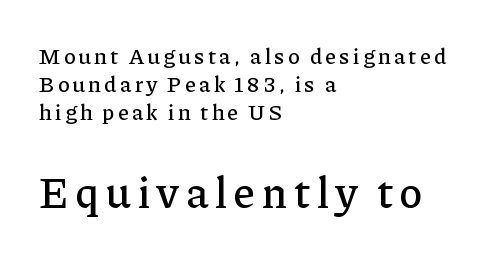
The image shows 44 px serif type, upright; set left-aligned, normal line spacing (1.28x), not underlined; the second (bottom) block is 2.0x larger; low stroke contrast and a medium x-height.
